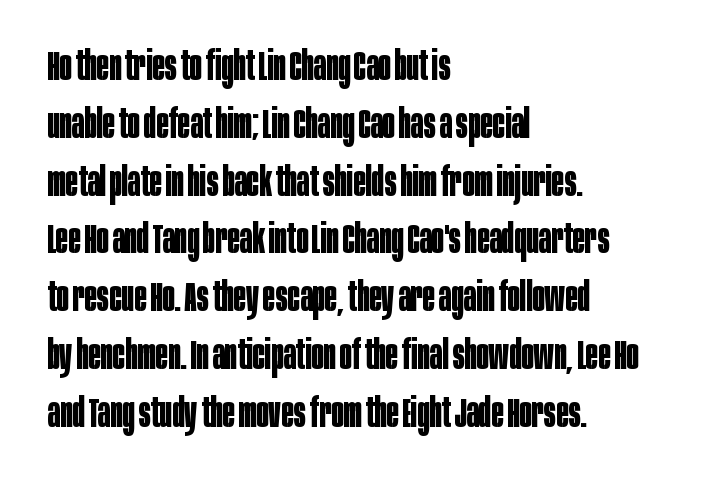
The image shows 41 px bold, condensed sans-serif type, upright; set left-aligned, normal line spacing (1.41x), normal letter spacing, not underlined; low stroke contrast and a large x-height.
